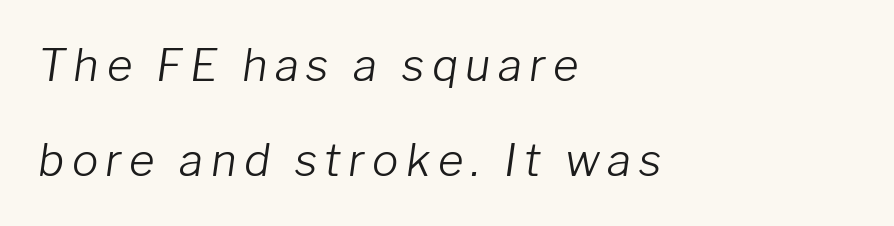
{"italic": "yes", "lean": "right", "slant_degrees": 8, "bold": "no", "weight": "light", "width": "normal", "stroke_contrast": "low", "x_height": "medium", "monospaced": "no", "underline": "no", "align": "left", "line_spacing": "loose", "line_spacing_ratio": 2.16, "glyph_px": 44}
